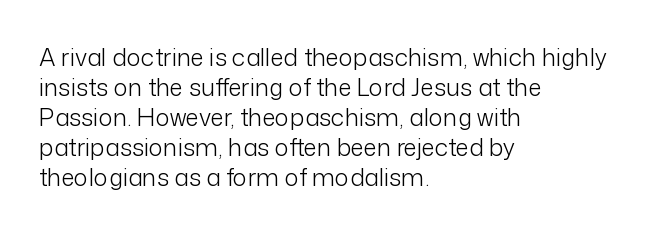
Honestly, there is no underline to notice here at all. The font's upright variant was chosen for this text. Horizontally, the lines are justified to the leading edge only. Bold? No — there's no thickening of the strokes.
